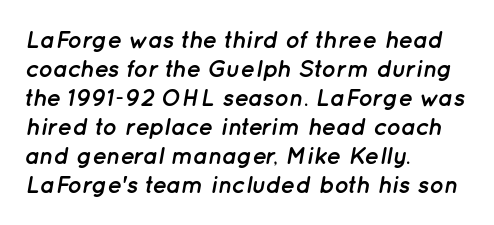
The image shows 24 px bold type, italic (leaning right); set left-aligned, line spacing 1.21x, normal letter spacing, not underlined.
